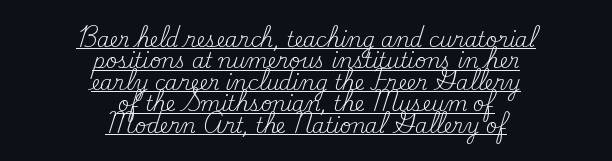
{"bold": "no", "underline": "yes", "align": "center", "line_spacing": "tight", "line_spacing_ratio": 1.07, "letter_spacing": "normal", "letter_spacing_em": 0.0, "glyph_px": 20}
